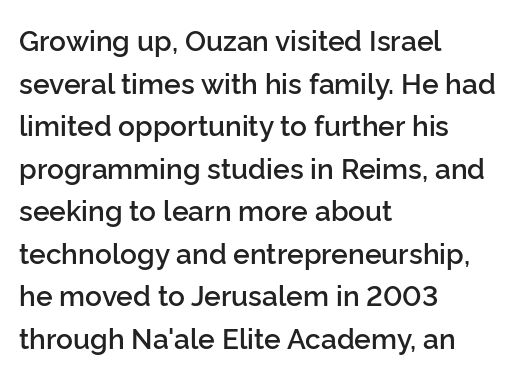
The image shows 28 px semibold sans-serif type, upright; set left-aligned, normal line spacing (1.52x), normal letter spacing, not underlined; low stroke contrast and a medium x-height.
